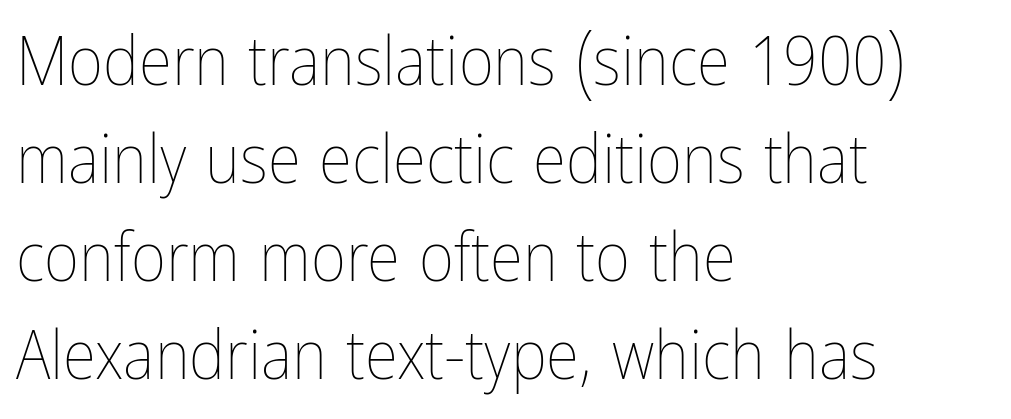
This rendering leaves character spacing at its baseline value. Think standard paragraph weight, or any step lighter than that. The vertical gap from one line to the next is medium. The space directly below the letters is spotless. This is roman type, the default non-slanted kind. Proportional: the letters do not fall into vertical columns.
